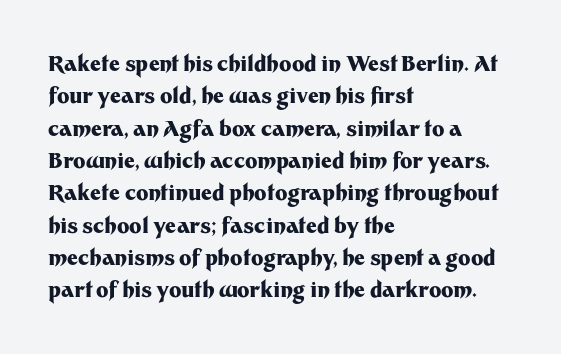
Q: Is the text bold? A: Yes.
Q: Is the text italic (slanted)? A: No, it is upright.
Q: Is the text underlined? A: No.
Q: How is the paragraph aligned? A: Left-aligned.
Q: Is the spacing between letters normal or unusually wide? A: Normal.
Q: Is the spacing between lines tight, normal or loose? A: Normal.
